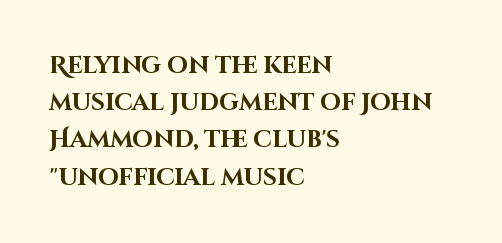
Q: Is the text bold? A: Yes.
Q: Is the text italic (slanted)? A: No, it is upright.
Q: Is the text underlined? A: No.
Q: How is the paragraph aligned? A: Left-aligned.
Q: Is the spacing between letters normal or unusually wide? A: Normal.
Q: Is the spacing between lines tight, normal or loose? A: Normal.
